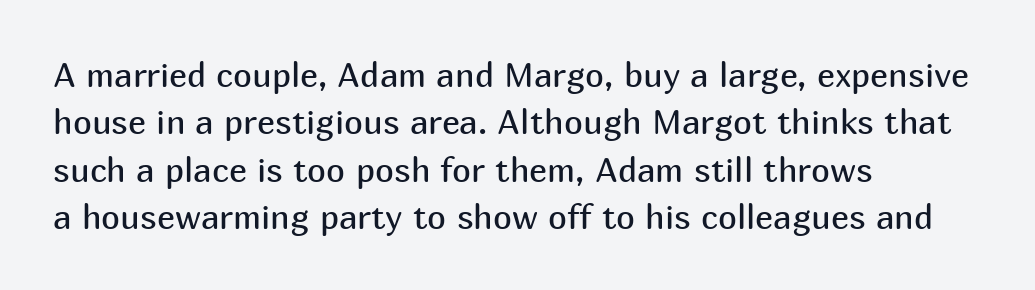
Q: Is the text bold? A: No.
Q: Is the text italic (slanted)? A: No, it is upright.
Q: Is the typeface a serif or a sans-serif typeface? A: Sans-serif.
Q: Is the text underlined? A: No.
Q: How is the paragraph aligned? A: Left-aligned.
Q: Is the spacing between letters normal or unusually wide? A: Normal.
Q: Is the spacing between lines tight, normal or loose? A: Normal.
Q: Width (condensed, normal, or wide)? A: Normal.
Q: Stroke contrast? A: Medium.
Q: x-height? A: Medium.
Q: Monospaced? A: No.
